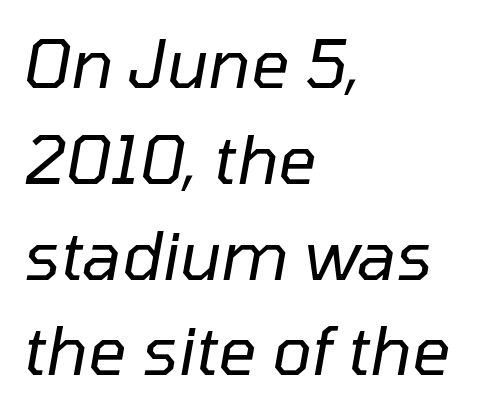
The face used here is proportionally spaced, like ordinary book or web type. The face used here has a pronounced slope to its letters. Each row of text sits above clean, open space. Horizontal bands of white between lines are of average thickness.
